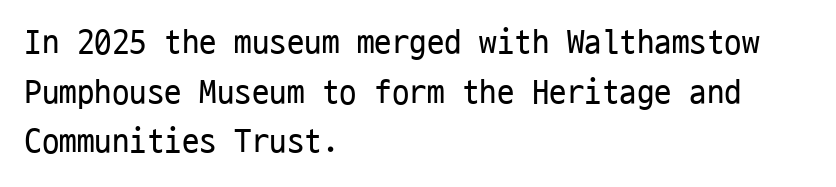
Font category for this specimen: sans-serif. Compared with a centered layout, this one pins lines to the left instead. A light-to-regular cut is what we see here. The passage shown is typed in a monospace face where columns stay perfectly aligned. Beneath every word, the page is bare. Summary of vertical rhythm: regular, with standard interline spacing.
